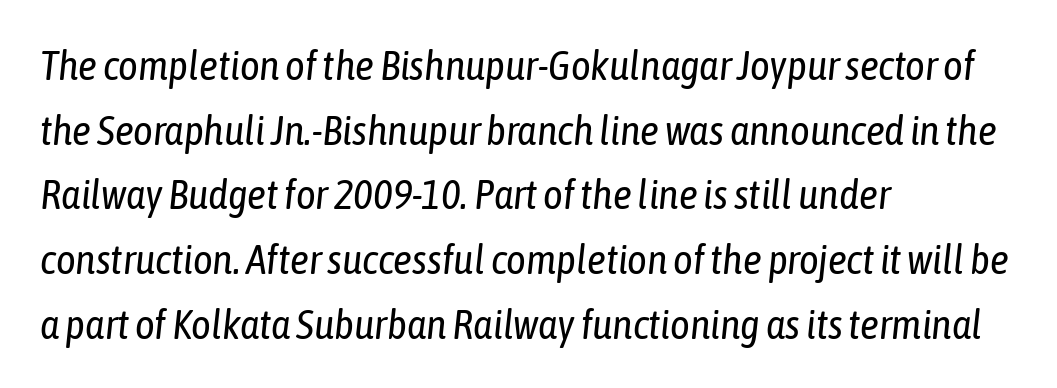
Q: Is the text bold? A: No.
Q: Is the text italic (slanted)? A: Yes, it leans right by about 6 degrees.
Q: Is the text underlined? A: No.
Q: How is the paragraph aligned? A: Left-aligned.
Q: Is the spacing between letters normal or unusually wide? A: Normal.
Q: Is the spacing between lines tight, normal or loose? A: Normal.
Q: Width (condensed, normal, or wide)? A: Condensed.
Q: Stroke contrast? A: Low.
Q: x-height? A: Medium.
Q: Monospaced? A: No.
